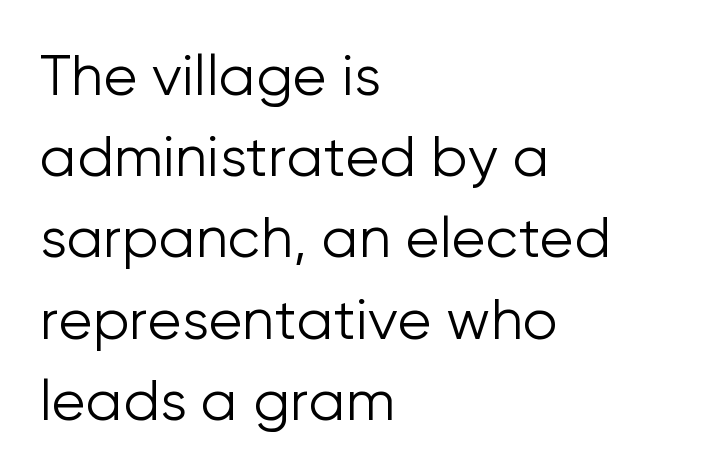
The image shows 56 px light sans-serif type, upright; set left-aligned, normal line spacing (1.45x), normal letter spacing, not underlined; low stroke contrast and a medium x-height.
